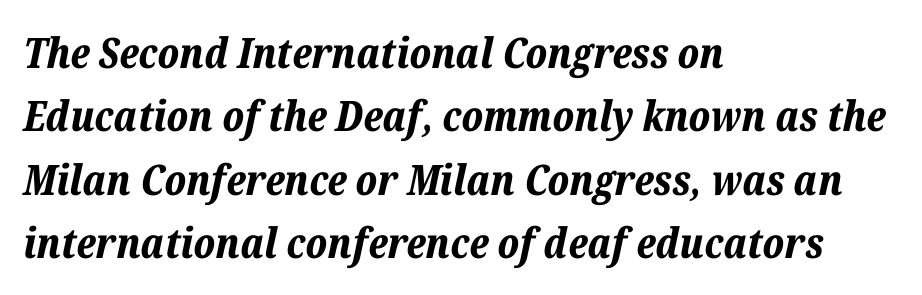
Observe the ordinary spacing: letters are neighbours, not strangers. Vertical spacing — default. This rendering features lettering with no underline. Strong, thick strokes mark this as bold type. Quick note: italic.
